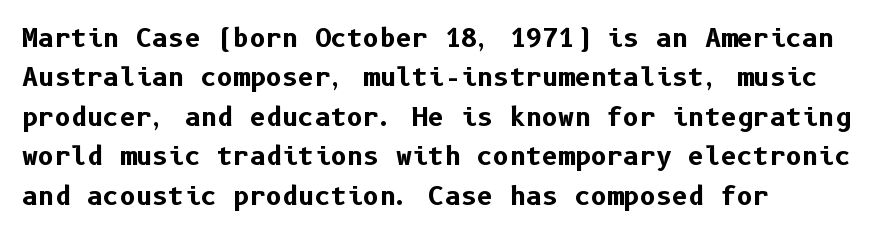
The image shows 25 px bold type, upright; set left-aligned, normal line spacing (1.58x), normal letter spacing, not underlined.
